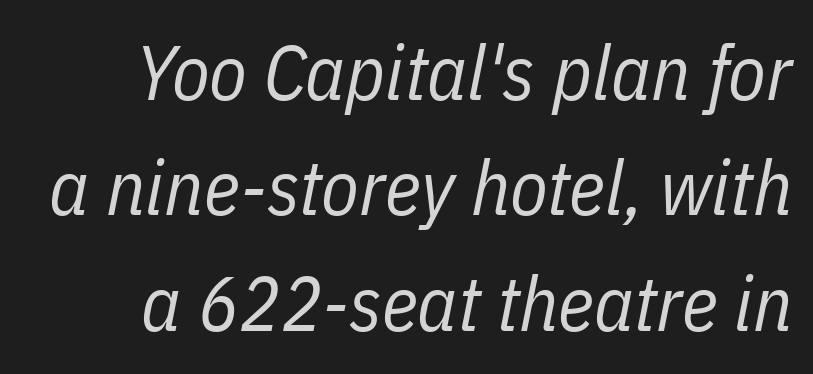
In terms of posture, this sample is oblique. The face used here is proportionally spaced, like ordinary book or web type. Think standard paragraph weight, or any step lighter than that. Does the leading feel generous? No, just average. Default kerning and tracking; the words read as compact shapes. The baseline area is clear.
